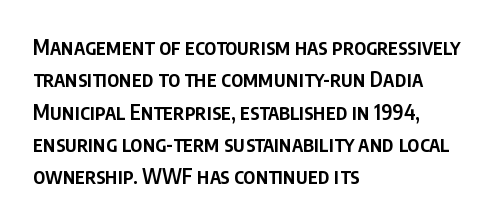
Q: Is the text bold? A: Semi-bold.
Q: Is the text italic (slanted)? A: No, it is upright.
Q: Is the text underlined? A: No.
Q: How is the paragraph aligned? A: Left-aligned.
Q: Is the spacing between letters normal or unusually wide? A: Normal.
Q: Is the spacing between lines tight, normal or loose? A: Normal.
